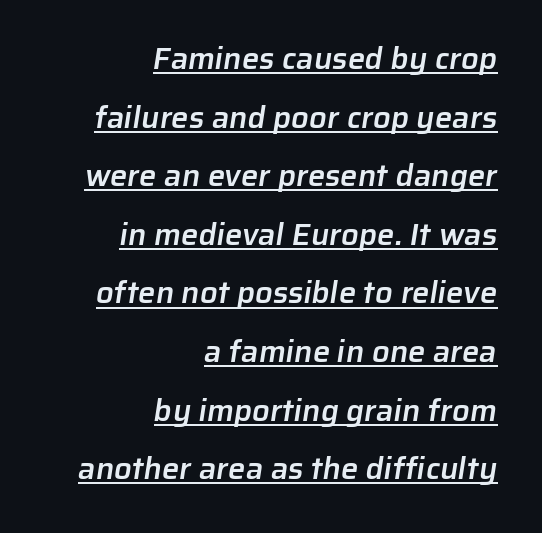
Q: Is the text bold? A: Semi-bold.
Q: Is the typeface a serif or a sans-serif typeface? A: Sans-serif.
Q: Is the text underlined? A: Yes.
Q: How is the paragraph aligned? A: Right-aligned.
Q: Is the spacing between letters normal or unusually wide? A: Normal.
Q: Width (condensed, normal, or wide)? A: Normal.
Q: Stroke contrast? A: Low.
Q: x-height? A: Medium.
Q: Monospaced? A: No.
